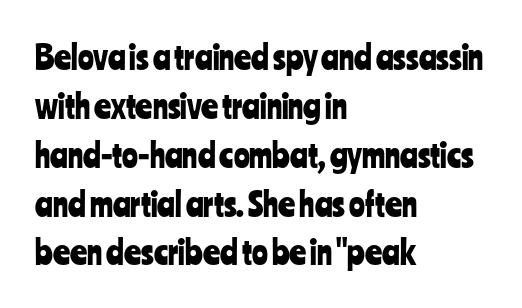
Q: Is the text italic (slanted)? A: No, it is upright.
Q: Is the typeface a serif or a sans-serif typeface? A: Sans-serif.
Q: Is the text underlined? A: No.
Q: How is the paragraph aligned? A: Left-aligned.
Q: Is the spacing between letters normal or unusually wide? A: Normal.
Q: Is the spacing between lines tight, normal or loose? A: Normal.
Q: Width (condensed, normal, or wide)? A: Condensed.
Q: Stroke contrast? A: Low.
Q: x-height? A: Medium.
Q: Monospaced? A: No.
